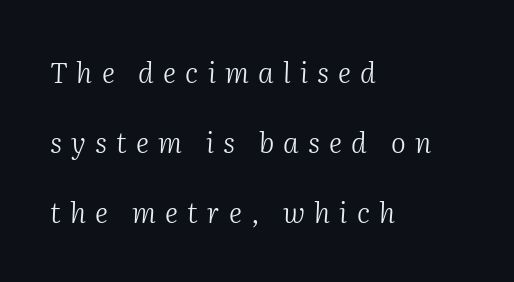
{"serif": "yes", "italic": "yes", "lean": "right", "slant_degrees": 2, "bold": "no", "weight": "light", "width": "normal", "stroke_contrast": "medium", "x_height": "medium", "monospaced": "no", "underline": "no", "align": "left", "line_spacing": "loose", "line_spacing_ratio": 2.5, "letter_spacing": "wide", "letter_spacing_em": 0.33, "glyph_px": 28}
